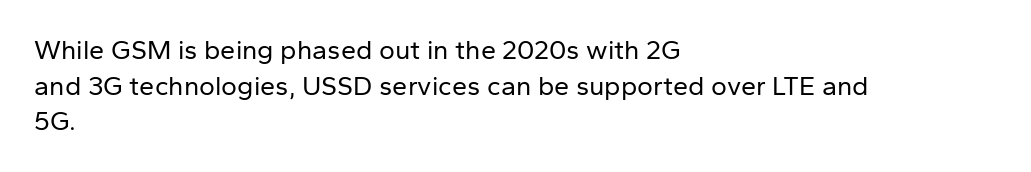
Q: Is the text bold? A: No.
Q: Is the text italic (slanted)? A: No, it is upright.
Q: Is the text underlined? A: No.
Q: How is the paragraph aligned? A: Left-aligned.
Q: Is the spacing between letters normal or unusually wide? A: Normal.
Q: Is the spacing between lines tight, normal or loose? A: Normal.
